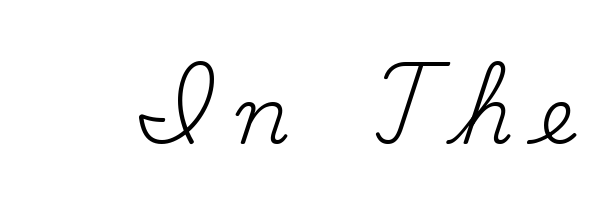
The image shows 79 px regular-weight serif type; set unusually wide letter spacing (+0.34 em), not underlined; medium stroke contrast and a small x-height.
